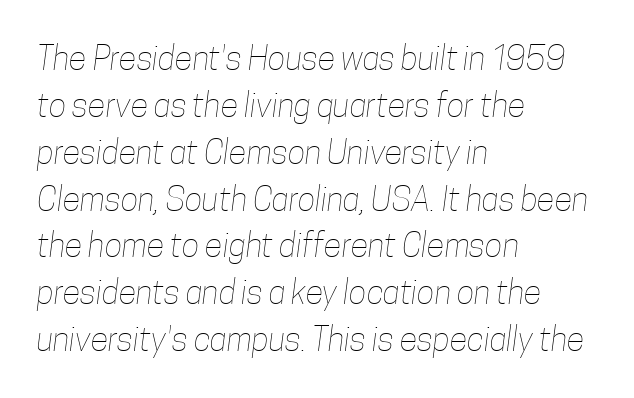
Q: Is the text bold? A: No.
Q: Is the text underlined? A: No.
Q: How is the paragraph aligned? A: Left-aligned.
Q: Is the spacing between letters normal or unusually wide? A: Normal.
Q: Is the spacing between lines tight, normal or loose? A: Normal.
Q: Width (condensed, normal, or wide)? A: Condensed.
Q: Stroke contrast? A: Low.
Q: x-height? A: Medium.
Q: Monospaced? A: No.
